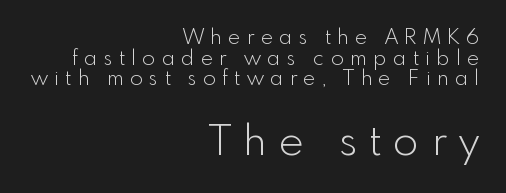
{"serif": "no", "italic": "no", "bold": "no", "weight": "light", "width": "normal", "x_height": "small", "monospaced": "no", "underline": "no", "align": "right", "line_spacing": "tight", "line_spacing_ratio": 0.98, "letter_spacing": "wide", "letter_spacing_em": 0.3, "larger_block": "second", "size_ratio": 2.0, "glyph_px": 42}
